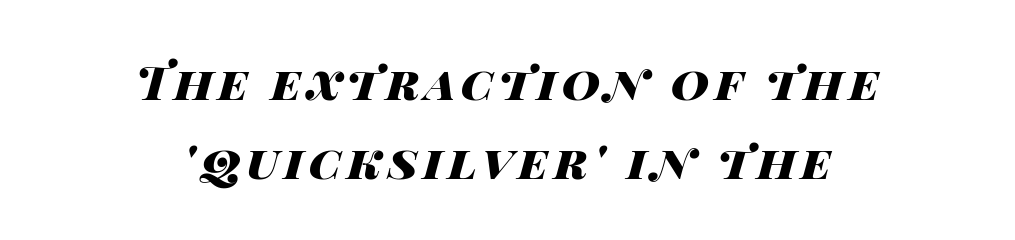
The image shows 47 px heavy, wide type, italic (leaning right); set centered, normal line spacing (1.68x), not underlined; high stroke contrast and a large x-height.
